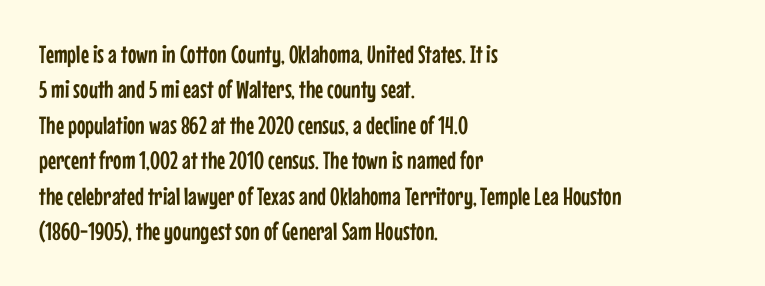
{"italic": "no", "underline": "no", "align": "left", "line_spacing": "normal", "line_spacing_ratio": 1.42, "letter_spacing": "normal", "letter_spacing_em": 0.0, "glyph_px": 25}
